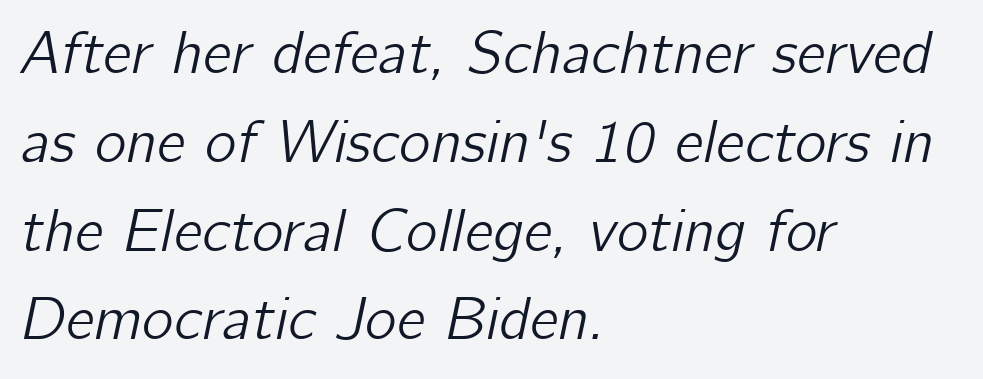
Unmarked baselines from the first word to the last. The rendering anchors every line to the left-hand side. The rows are spaced the way most documents space them. Would a proofreader flag this as italicized? Yes. Each letter keeps its own natural width here, so spacing adapts to shape.
